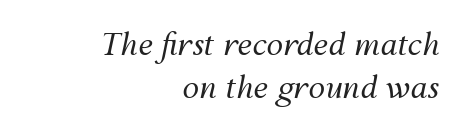
Note the varied advance widths — an 'i' is clearly narrower than an 'm'. The typography opts for an oblique posture over an upright one. The designer left line spacing at the default. Decoration check: the copy has no underline.
